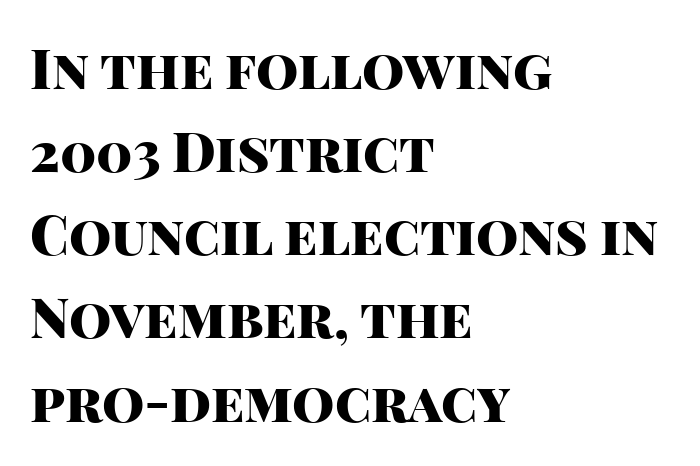
{"serif": "no", "italic": "no", "bold": "yes", "weight": "heavy", "width": "normal", "stroke_contrast": "high", "x_height": "large", "monospaced": "no", "underline": "no", "align": "left", "line_spacing": "normal", "line_spacing_ratio": 1.54, "letter_spacing": "normal", "letter_spacing_em": 0.0, "glyph_px": 54}
